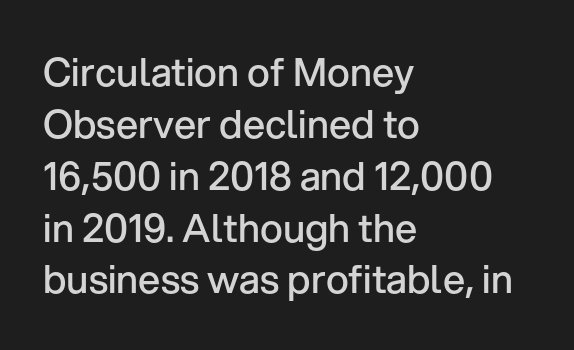
In terms of letterform style, serifs are entirely absent. The rendering keeps characters at their native spacing. Whoever set this chose a conventional vertical rhythm. Horizontal alignment here is leftward, the default for most running prose.
